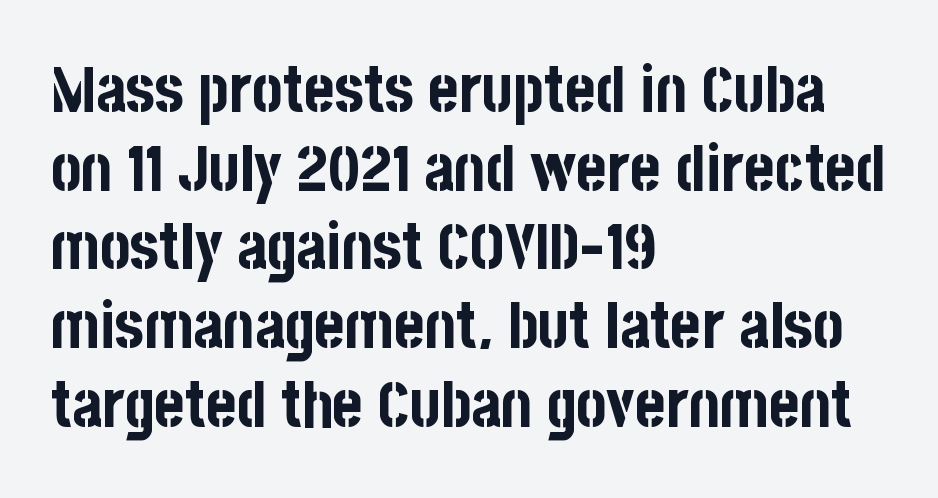
I'd describe the lettering as bold — thick and assertive. The foot of each line stays bare and open. These lines were composed using upright roman letters. Grotesque or geometric, the face here clearly has no serifs.
